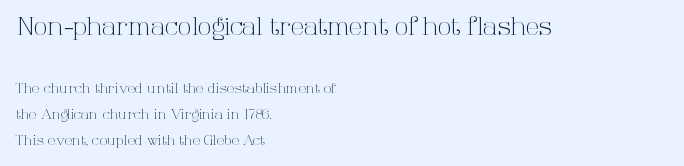
Caption: upper text group enlarged, lower text group reduced. Default kerning and tracking; the words read as compact shapes. The font sits on the lighter half of the weight spectrum, regular included. Nope, not italic — everything's standing straight. A classic flush-left, rag-right setting is used for this passage.
